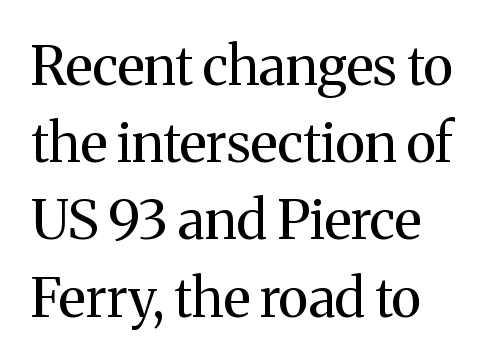
The image shows 54 px regular-weight serif type, upright; set left-aligned, normal line spacing (1.43x), normal letter spacing, not underlined; medium stroke contrast and a medium x-height.
